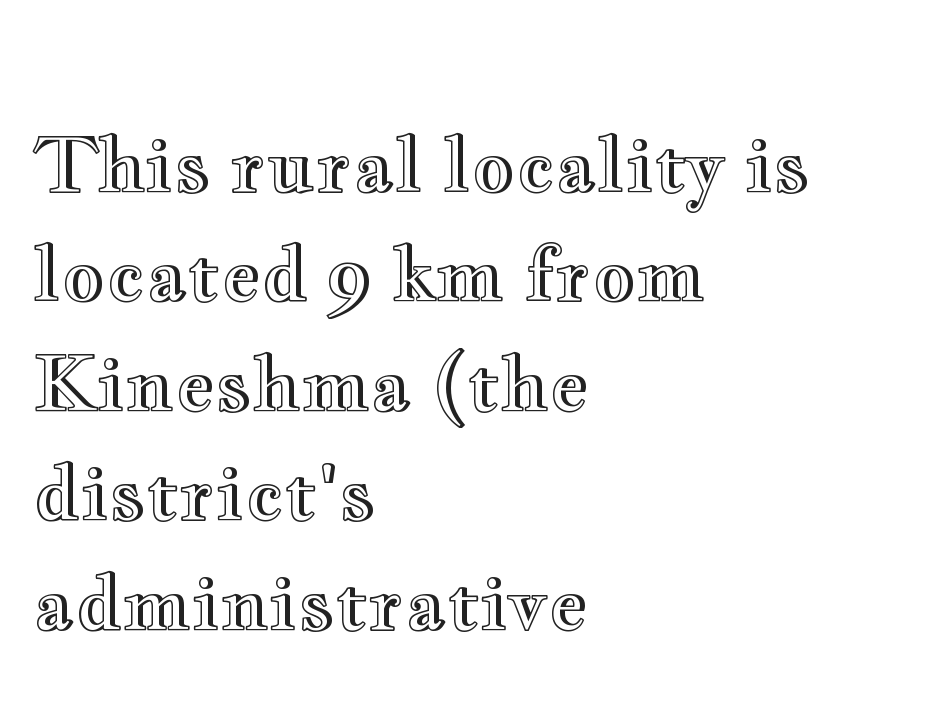
Q: Is the text italic (slanted)? A: No, it is upright.
Q: Is the text underlined? A: No.
Q: How is the paragraph aligned? A: Left-aligned.
Q: Is the spacing between letters normal or unusually wide? A: Normal.
Q: Is the spacing between lines tight, normal or loose? A: Normal.
Q: Width (condensed, normal, or wide)? A: Wide.
Q: x-height? A: Small.
Q: Monospaced? A: No.
